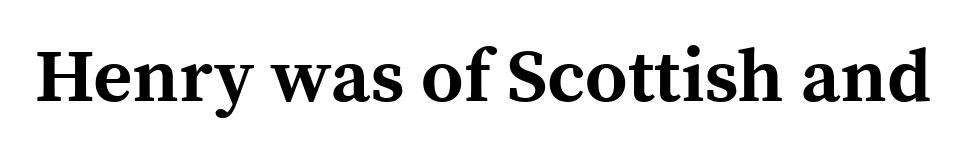
Characters remain perfectly vertical along every line. The face used here has the dense, thick strokes of a bold. The glyphs are unaccompanied by any horizontal stroke below them. To sum up the face: it has serifs. Proportional: the letters do not fall into vertical columns. Honestly, the letter spacing is just normal — you wouldn't notice it.
